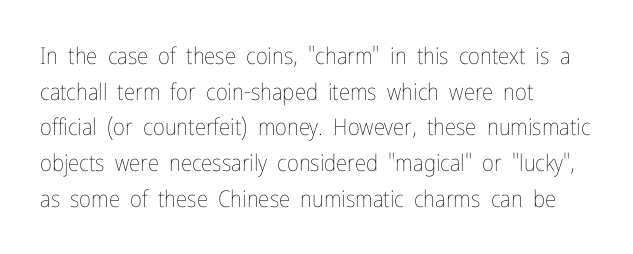
{"italic": "no", "bold": "no", "underline": "no", "align": "left", "line_spacing": "normal", "line_spacing_ratio": 1.55, "letter_spacing": "normal", "letter_spacing_em": 0.0, "glyph_px": 23}
